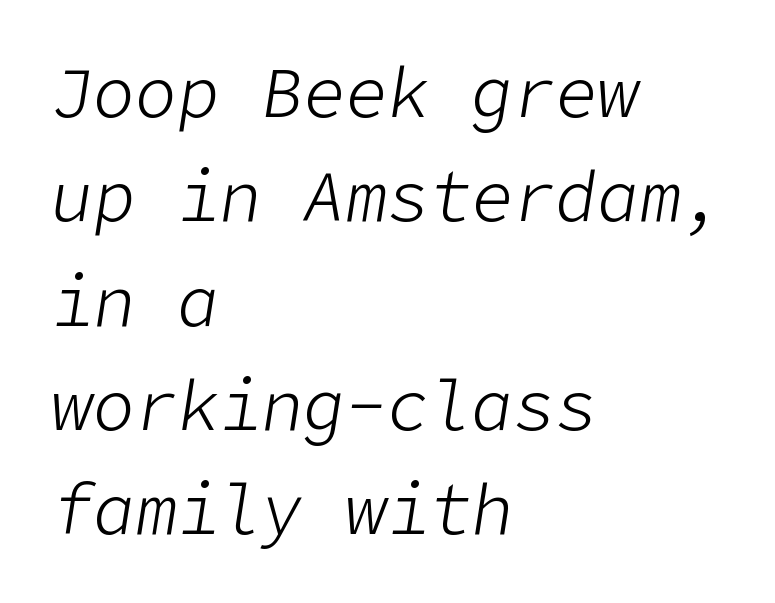
{"italic": "yes", "lean": "right", "slant_degrees": 9, "bold": "no", "weight": "light", "width": "normal", "stroke_contrast": "low", "x_height": "medium", "underline": "no", "align": "left", "line_spacing": "normal", "line_spacing_ratio": 1.49, "letter_spacing": "normal", "letter_spacing_em": 0.0, "glyph_px": 70}
